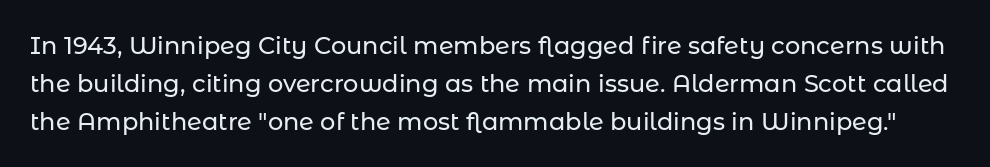
Q: Is the text italic (slanted)? A: No, it is upright.
Q: Is the text underlined? A: No.
Q: Is the spacing between letters normal or unusually wide? A: Normal.
Q: Is the spacing between lines tight, normal or loose? A: Normal.
